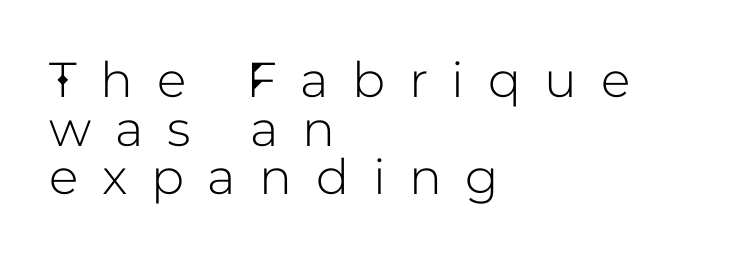
{"serif": "no", "italic": "no", "width": "normal", "stroke_contrast": "low", "x_height": "medium", "monospaced": "no", "underline": "no", "align": "left", "line_spacing": "tight", "line_spacing_ratio": 0.99, "letter_spacing": "wide", "letter_spacing_em": 0.48, "glyph_px": 49}
